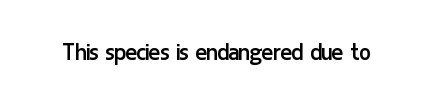
Q: Is the text bold? A: No.
Q: Is the text italic (slanted)? A: No, it is upright.
Q: Is the text underlined? A: No.
Q: Is the spacing between letters normal or unusually wide? A: Normal.
